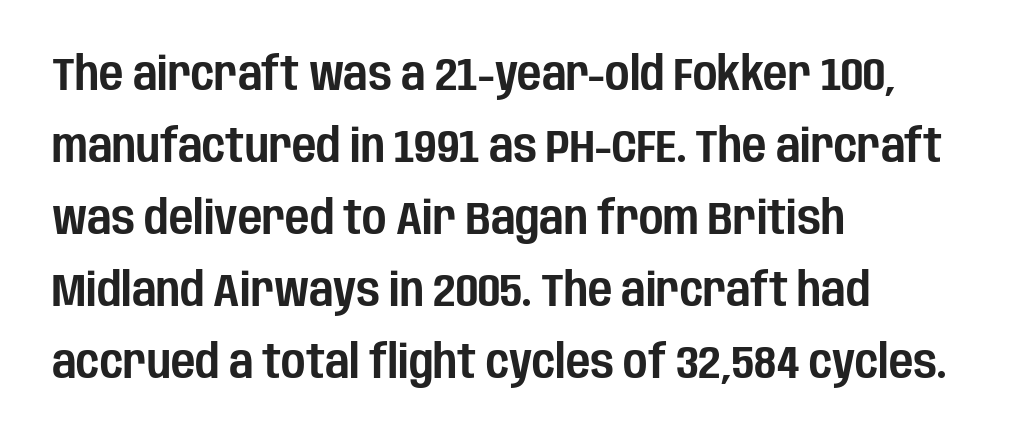
{"serif": "no", "italic": "no", "width": "condensed", "stroke_contrast": "low", "x_height": "large", "monospaced": "no", "underline": "no", "align": "left", "line_spacing": "normal", "line_spacing_ratio": 1.53, "letter_spacing": "normal", "letter_spacing_em": 0.0, "glyph_px": 47}
